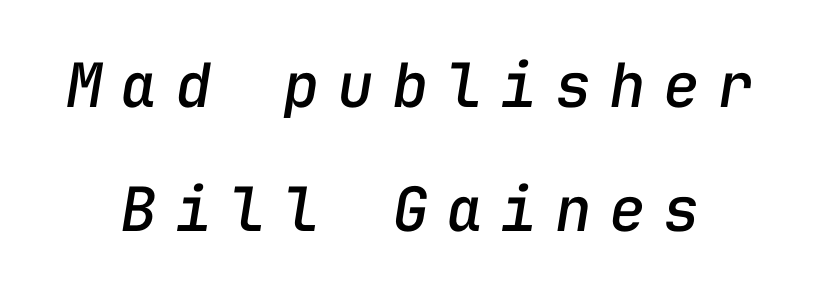
{"italic": "yes", "lean": "right", "slant_degrees": 9, "width": "normal", "stroke_contrast": "low", "x_height": "medium", "monospaced": "yes", "underline": "no", "line_spacing": "loose", "line_spacing_ratio": 2.04, "letter_spacing": "wide", "letter_spacing_em": 0.29, "glyph_px": 61}
